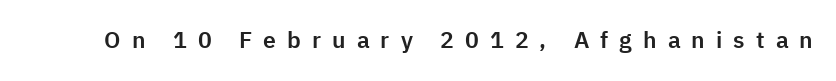
Lines of text with bare space underneath. Italic? Not at all — the glyphs are vertical. The rendering inserts visible extra space after every character.
